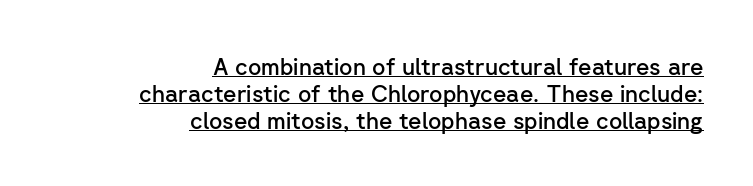
Q: Is the text bold? A: Semi-bold.
Q: Is the text italic (slanted)? A: No, it is upright.
Q: Is the text underlined? A: Yes.
Q: How is the paragraph aligned? A: Right-aligned.
Q: Is the spacing between letters normal or unusually wide? A: Normal.
